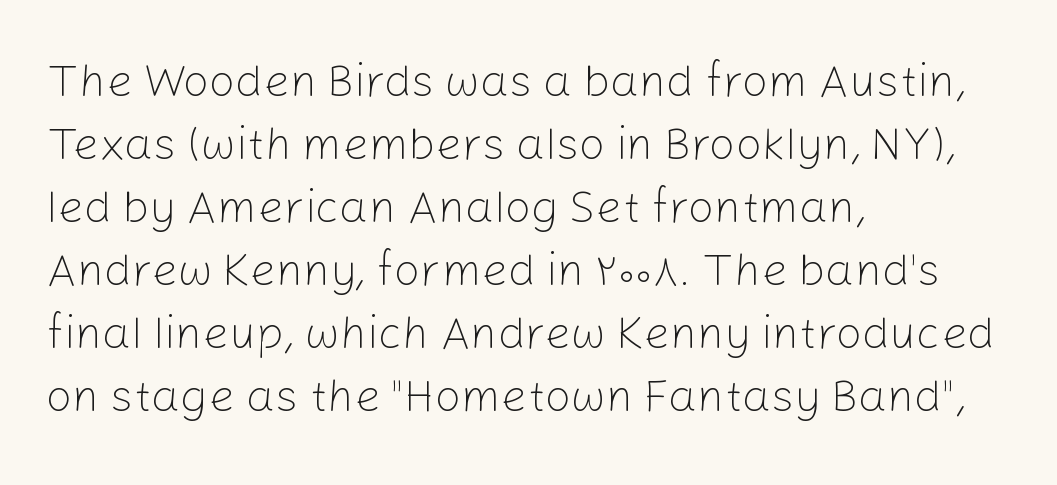
{"serif": "no", "italic": "no", "bold": "no", "weight": "light", "width": "normal", "stroke_contrast": "low", "x_height": "medium", "monospaced": "no", "underline": "no", "align": "left", "line_spacing": "normal", "line_spacing_ratio": 1.37, "letter_spacing": "normal", "letter_spacing_em": 0.0, "glyph_px": 46}
